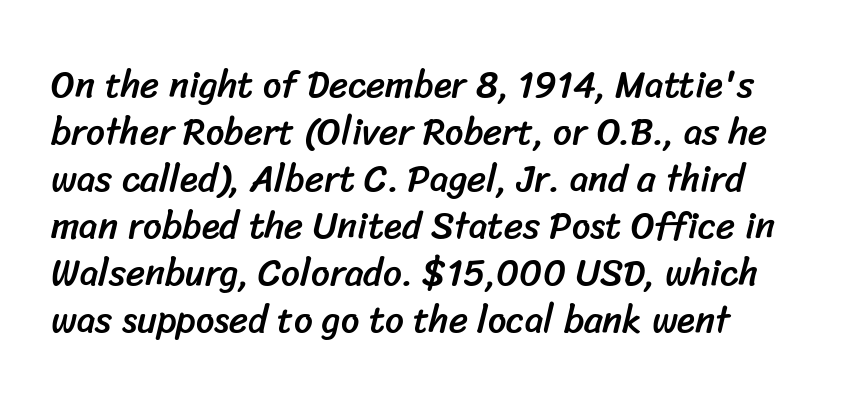
The image shows 37 px sans-serif type; set normal line spacing (1.27x), normal letter spacing, not underlined; low stroke contrast and a medium x-height.
